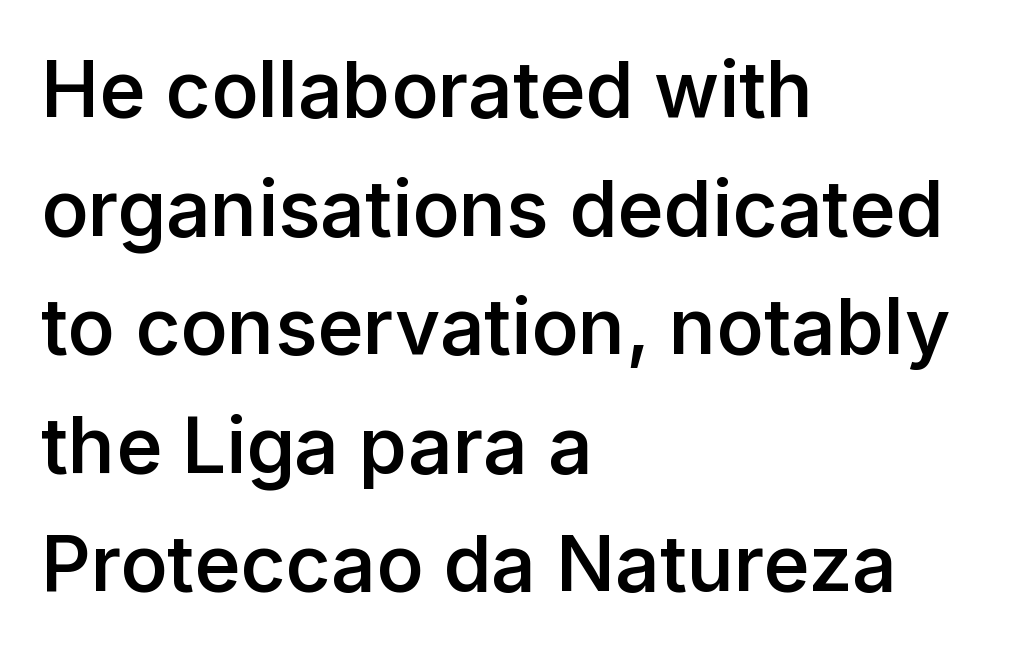
Between one letter and the next there's only the usual sliver of space. The space directly below the letters is spotless. Caption: multi-line text, flush left, ragged right. Weight: semibold (demi). Regular leading.
